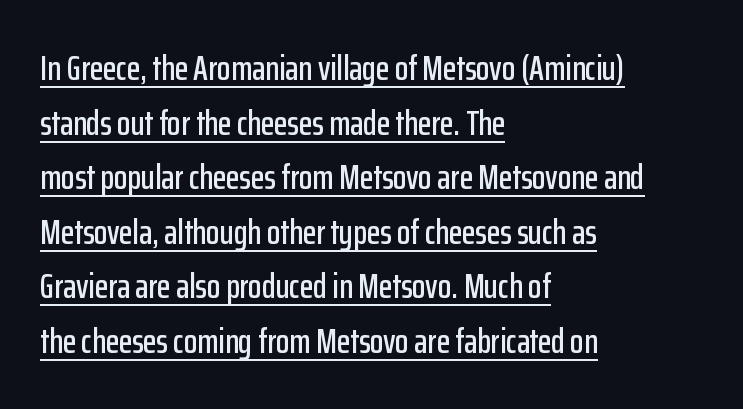
{"serif": "no", "italic": "no", "width": "condensed", "stroke_contrast": "low", "x_height": "medium", "monospaced": "no", "underline": "yes", "align": "left", "line_spacing": "normal", "line_spacing_ratio": 1.56, "letter_spacing": "normal", "letter_spacing_em": 0.0, "glyph_px": 35}
